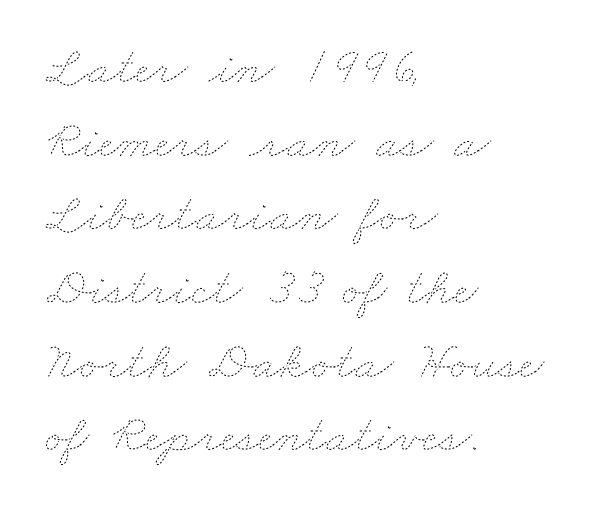
{"bold": "no", "weight": "thin", "width": "wide", "stroke_contrast": "low", "x_height": "small", "monospaced": "no", "underline": "no", "align": "left", "line_spacing": "normal", "line_spacing_ratio": 1.39, "letter_spacing": "normal", "letter_spacing_em": 0.0, "glyph_px": 53}
